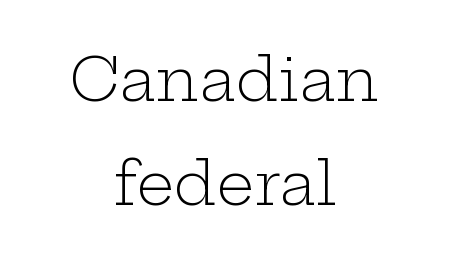
{"serif": "yes", "italic": "no", "bold": "no", "weight": "light", "width": "wide", "stroke_contrast": "low", "x_height": "medium", "monospaced": "no", "underline": "no", "align": "center", "line_spacing_ratio": 1.76, "letter_spacing": "normal", "letter_spacing_em": 0.0, "glyph_px": 59}
